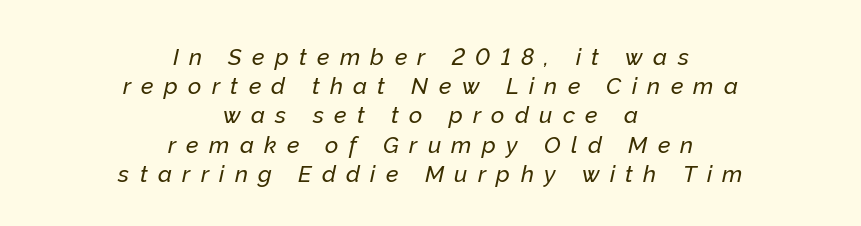
{"italic": "yes", "lean": "right", "slant_degrees": 12, "underline": "no", "align": "center", "line_spacing": "normal", "line_spacing_ratio": 1.27, "letter_spacing": "wide", "letter_spacing_em": 0.45, "glyph_px": 23}
